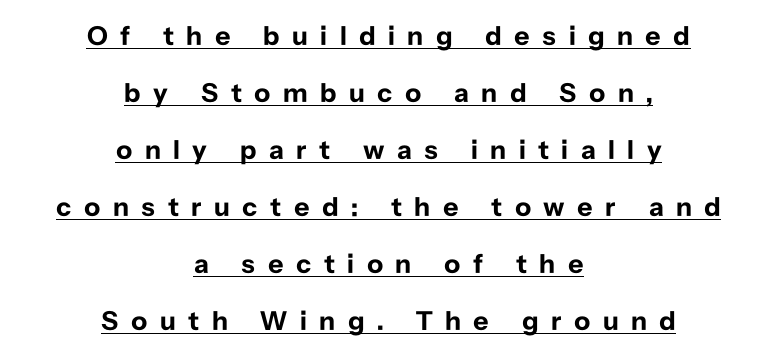
{"italic": "no", "bold": "yes", "underline": "yes", "align": "center", "line_spacing": "loose", "line_spacing_ratio": 2.11, "letter_spacing": "wide", "letter_spacing_em": 0.46, "glyph_px": 27}
